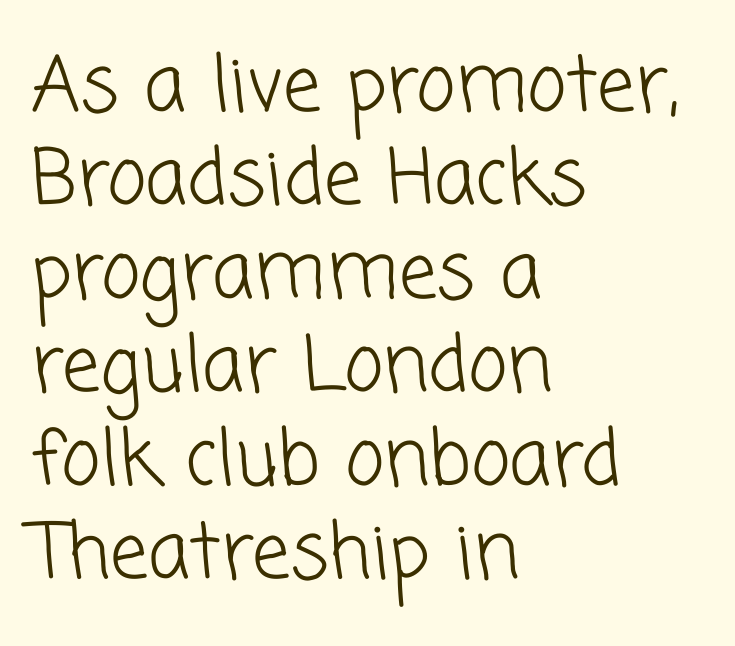
I'd call this a sans setting — the letters go barefoot. Is this a fixed-width face? No — the glyphs have proportional, varying widths. Layout note: lines flush left. The passage shown is not underscored anywhere.
